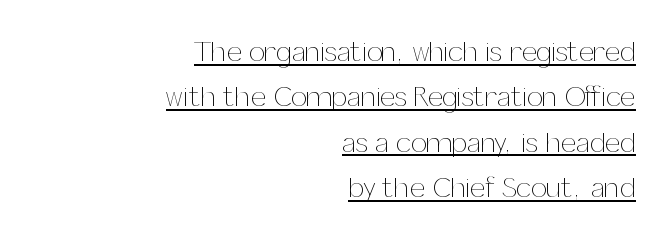
Q: Is the text bold? A: No.
Q: Is the text italic (slanted)? A: No, it is upright.
Q: Is the text underlined? A: Yes.
Q: How is the paragraph aligned? A: Right-aligned.
Q: Is the spacing between letters normal or unusually wide? A: Normal.
Q: Is the spacing between lines tight, normal or loose? A: Normal.
Q: Width (condensed, normal, or wide)? A: Normal.
Q: Stroke contrast? A: Medium.
Q: x-height? A: Medium.
Q: Monospaced? A: No.
